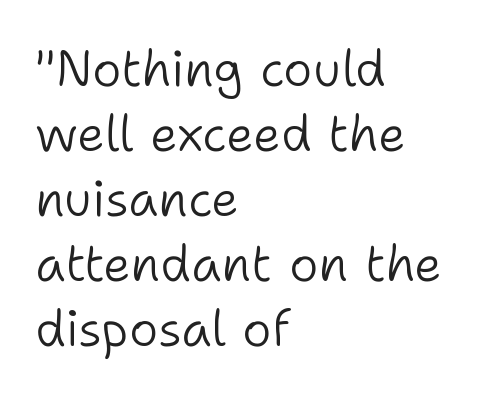
The image shows 50 px light sans-serif type, upright; set left-aligned, normal line spacing (1.3x), normal letter spacing, not underlined; low stroke contrast and a medium x-height.
